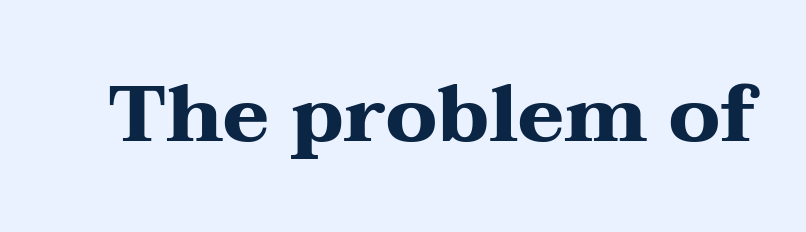
{"serif": "yes", "italic": "no", "bold": "yes", "weight": "heavy", "width": "wide", "stroke_contrast": "medium", "x_height": "medium", "monospaced": "no", "underline": "no", "letter_spacing": "normal", "letter_spacing_em": 0.0, "glyph_px": 79}
